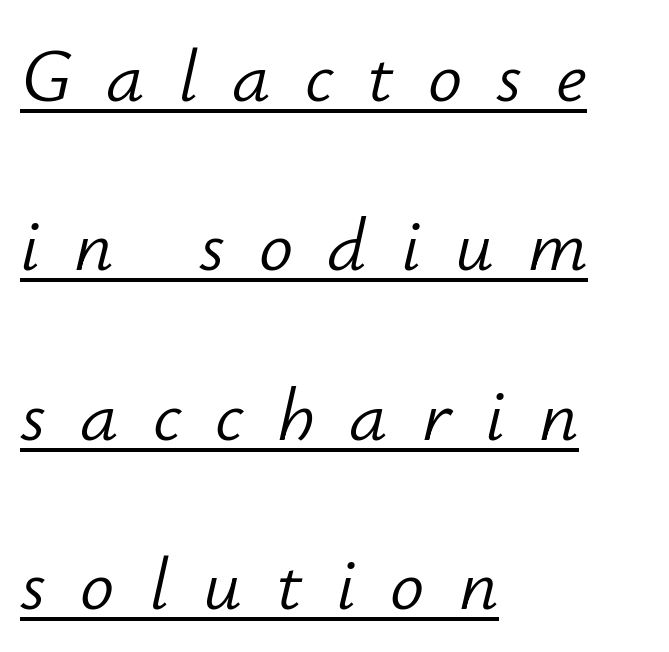
Q: Is the text bold? A: No.
Q: Is the text italic (slanted)? A: Yes, it leans right by about 12 degrees.
Q: Is the text underlined? A: Yes.
Q: How is the paragraph aligned? A: Left-aligned.
Q: Is the spacing between letters normal or unusually wide? A: Unusually wide.
Q: Is the spacing between lines tight, normal or loose? A: Loose.
Q: Width (condensed, normal, or wide)? A: Normal.
Q: Stroke contrast? A: Low.
Q: x-height? A: Small.
Q: Monospaced? A: No.
